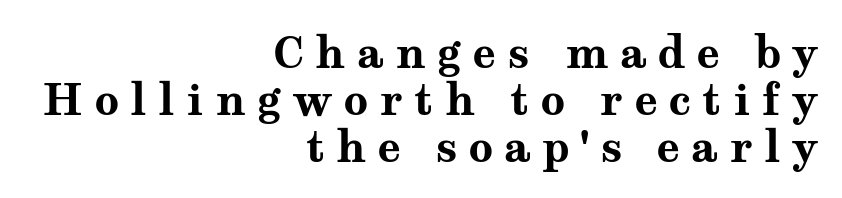
{"serif": "yes", "italic": "no", "bold": "yes", "weight": "bold", "width": "wide", "stroke_contrast": "medium", "x_height": "medium", "monospaced": "no", "underline": "no", "align": "right", "line_spacing": "tight", "line_spacing_ratio": 1.09, "letter_spacing": "wide", "letter_spacing_em": 0.26, "glyph_px": 43}
